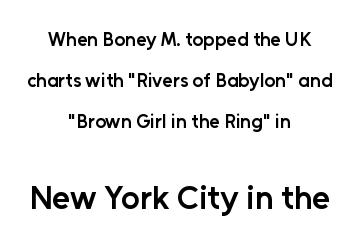
Character widths vary here, with narrow letters taking less room than wide ones. Caption: multi-line text, centered on the measure. Its strokes are somewhat broadened, the hallmark of semibold type. The area under the type is left untouched. The block sitting lower on the canvas is the one with enlarged characters. Compared with typical paragraphs, the rows here are farther apart.
